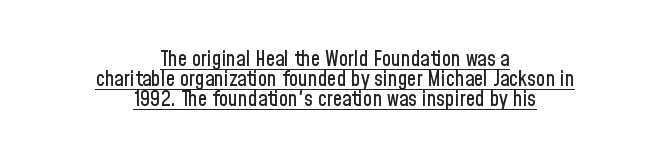
Caption: lettering with a line underneath. When letters stand straight like this, we call the style roman or upright. Centered paragraph, ragged on both sides. Closely set lines give the paragraph a compact silhouette.
